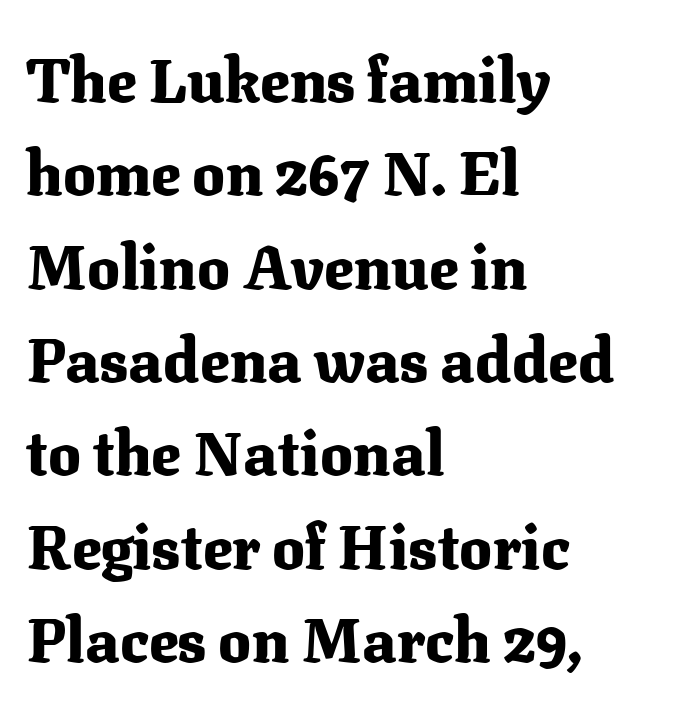
Unlike italic type, these characters show no tilt at all. No word sits above an underline. If you measured baseline to baseline, you'd find a middling distance. Caption: bold face, heavy strokes. Glyph-to-glyph distance matches everyday printed text.
